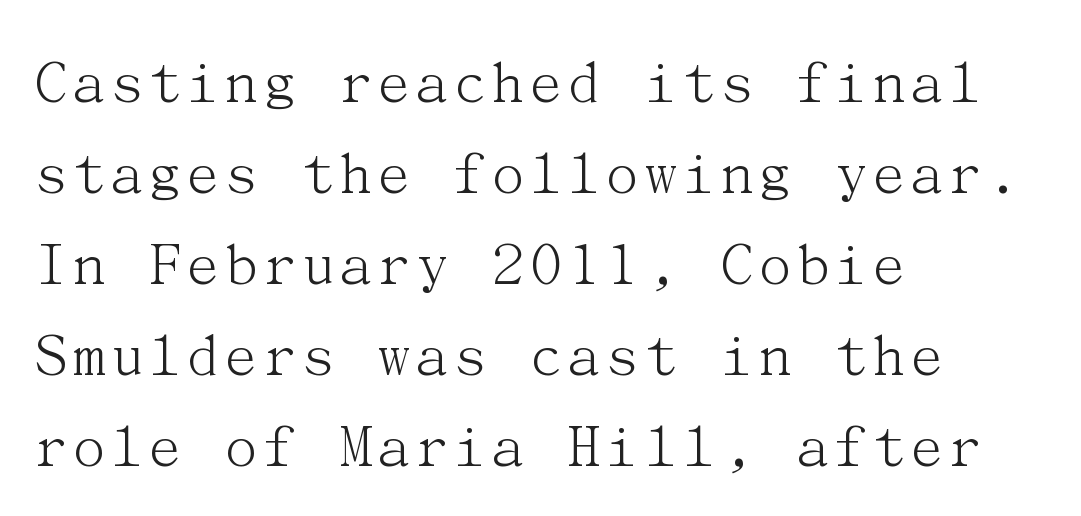
{"serif": "yes", "italic": "no", "bold": "no", "weight": "light", "width": "normal", "stroke_contrast": "medium", "x_height": "medium", "underline": "no", "align": "left", "line_spacing": "normal", "line_spacing_ratio": 1.4, "letter_spacing": "normal", "letter_spacing_em": 0.0, "glyph_px": 65}
